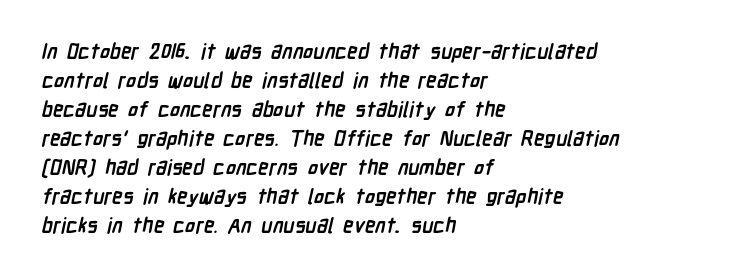
{"bold": "yes", "underline": "no", "align": "left", "line_spacing": "normal", "line_spacing_ratio": 1.38, "letter_spacing": "normal", "letter_spacing_em": 0.0, "glyph_px": 21}
